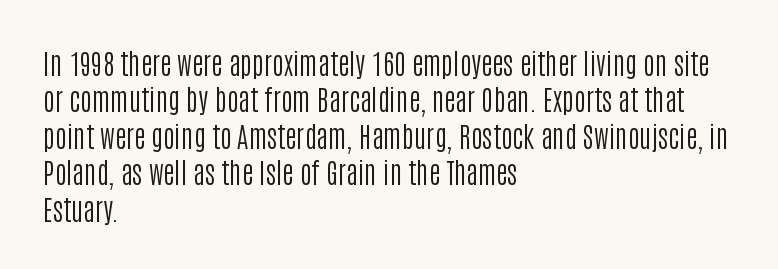
Regarding serifs, this sample does without them. The strip under each line holds only bare page. Each new line begins a customary step beneath the previous one. These lines are set flush left with a ragged right edge.
